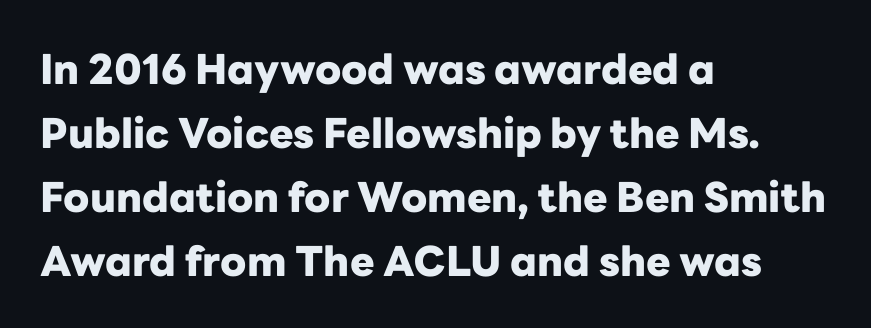
{"serif": "no", "italic": "no", "bold": "yes", "weight": "heavy", "width": "normal", "stroke_contrast": "low", "x_height": "medium", "monospaced": "no", "underline": "no", "align": "left", "line_spacing": "normal", "line_spacing_ratio": 1.56, "letter_spacing": "normal", "letter_spacing_em": 0.0, "glyph_px": 41}
